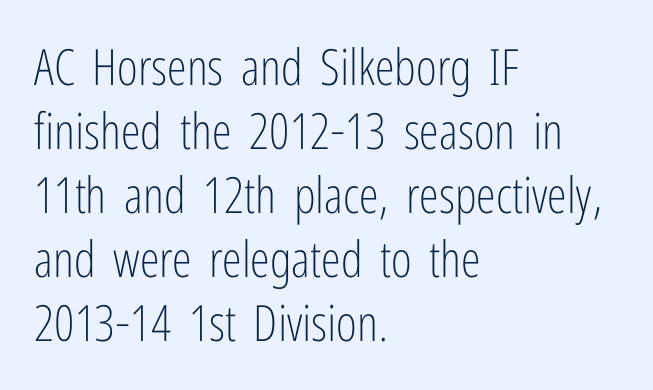
{"serif": "no", "italic": "no", "bold": "no", "weight": "light", "width": "condensed", "stroke_contrast": "low", "x_height": "medium", "monospaced": "no", "underline": "no", "align": "left", "line_spacing": "normal", "line_spacing_ratio": 1.28, "letter_spacing": "normal", "letter_spacing_em": 0.0, "glyph_px": 50}
